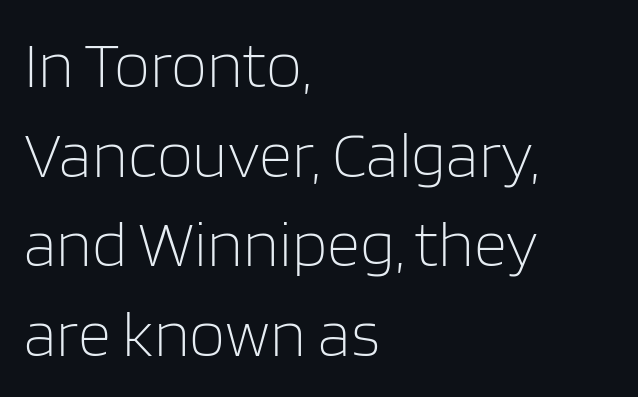
The image shows 65 px light sans-serif type, upright; set left-aligned, normal line spacing (1.38x), normal letter spacing, not underlined; low stroke contrast and a large x-height.
